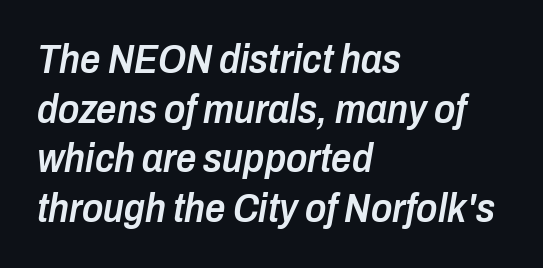
Q: Is the text bold? A: Semi-bold.
Q: Is the text italic (slanted)? A: Yes, it leans right by about 10 degrees.
Q: Is the text underlined? A: No.
Q: How is the paragraph aligned? A: Left-aligned.
Q: Is the spacing between letters normal or unusually wide? A: Normal.
Q: Width (condensed, normal, or wide)? A: Condensed.
Q: Stroke contrast? A: Low.
Q: x-height? A: Medium.
Q: Monospaced? A: No.
